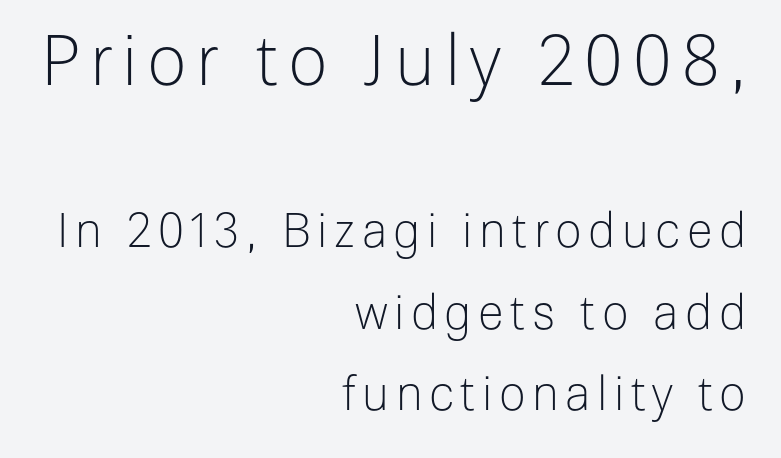
{"serif": "no", "italic": "no", "bold": "no", "weight": "light", "width": "normal", "stroke_contrast": "low", "x_height": "medium", "monospaced": "no", "underline": "no", "align": "right", "line_spacing_ratio": 1.74, "larger_block": "first", "size_ratio": 1.49, "glyph_px": 70}
